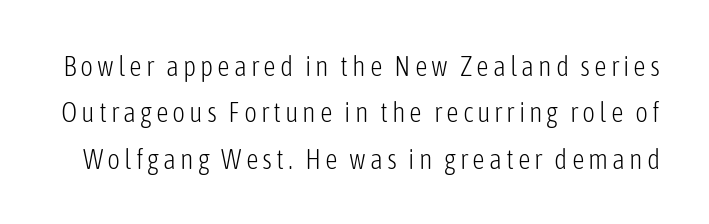
Q: Is the text bold? A: No.
Q: Is the text italic (slanted)? A: No, it is upright.
Q: Is the typeface a serif or a sans-serif typeface? A: Sans-serif.
Q: Is the text underlined? A: No.
Q: Is the spacing between lines tight, normal or loose? A: Normal.
Q: Width (condensed, normal, or wide)? A: Condensed.
Q: Stroke contrast? A: Low.
Q: x-height? A: Medium.
Q: Monospaced? A: No.
